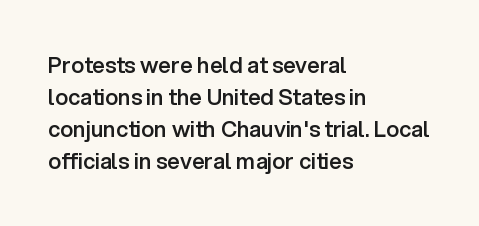
Q: Is the text bold? A: Semi-bold.
Q: Is the text italic (slanted)? A: No, it is upright.
Q: Is the text underlined? A: No.
Q: How is the paragraph aligned? A: Left-aligned.
Q: Is the spacing between letters normal or unusually wide? A: Normal.
Q: Is the spacing between lines tight, normal or loose? A: Normal.
